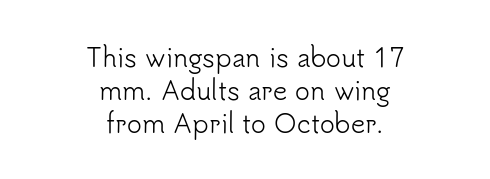
{"italic": "no", "bold": "no", "underline": "no", "align": "center", "line_spacing": "normal", "line_spacing_ratio": 1.32, "letter_spacing": "normal", "letter_spacing_em": 0.0, "glyph_px": 25}
